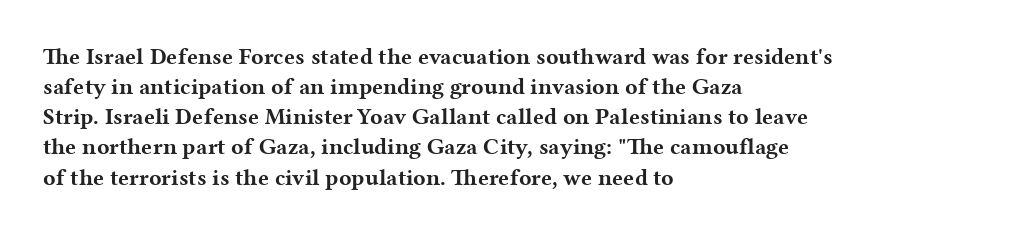
Q: Is the text bold? A: Yes.
Q: Is the text italic (slanted)? A: No, it is upright.
Q: Is the text underlined? A: No.
Q: How is the paragraph aligned? A: Left-aligned.
Q: Is the spacing between letters normal or unusually wide? A: Normal.
Q: Is the spacing between lines tight, normal or loose? A: Normal.
